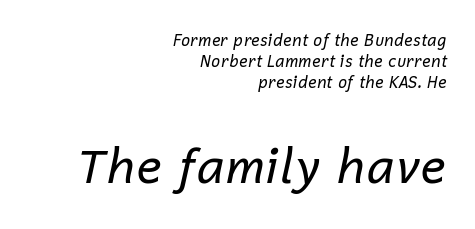
The image shows 48 px regular-weight type, italic (leaning right); set right-aligned, normal line spacing (1.31x), normal letter spacing, not underlined; the second (bottom) block is 3.0x larger; low stroke contrast and a medium x-height.
